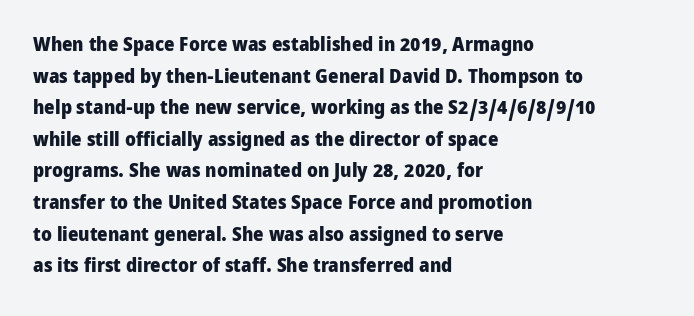
The image shows 20 px bold type, upright; set left-aligned, normal line spacing (1.58x), normal letter spacing, not underlined.
